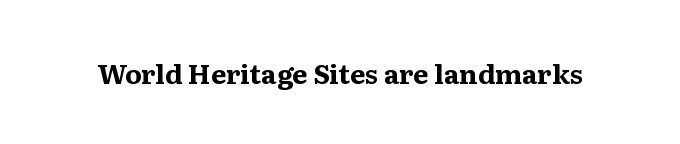
{"italic": "no", "bold": "yes", "underline": "no", "letter_spacing": "normal", "letter_spacing_em": 0.0, "glyph_px": 27}
